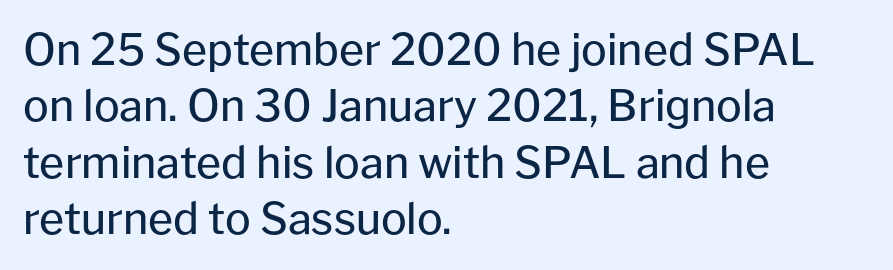
The image shows 43 px regular-weight sans-serif type, upright; set left-aligned, normal line spacing (1.31x), normal letter spacing, not underlined; low stroke contrast and a medium x-height.
